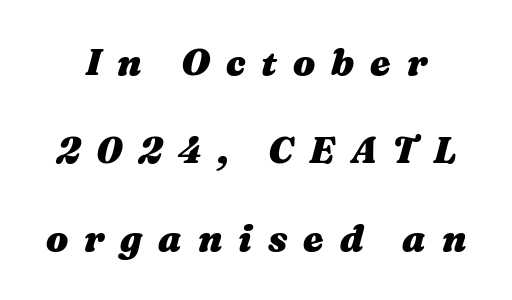
Nobody drew a line under any word here. Each letter keeps its own natural width here, so spacing adapts to shape. The characters look thick and weighty, a clear bold. Airy leading. The whole block is typeset with a tilt.
